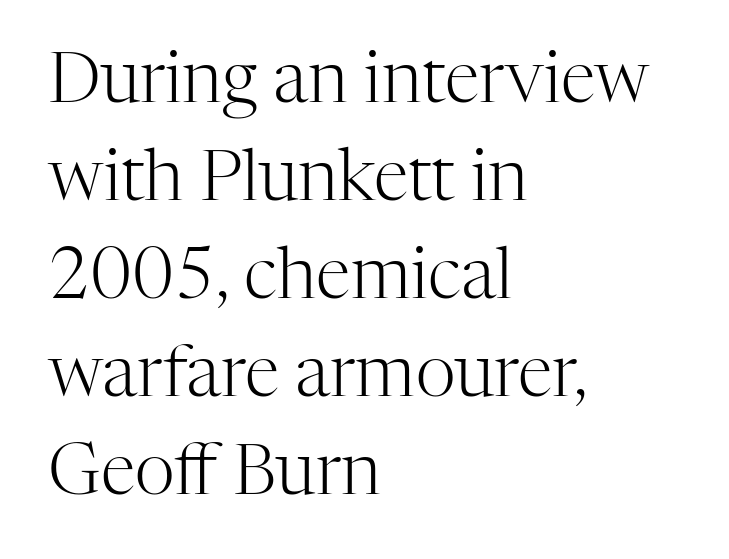
{"serif": "yes", "italic": "no", "bold": "no", "weight": "light", "width": "normal", "stroke_contrast": "high", "x_height": "medium", "monospaced": "no", "underline": "no", "align": "left", "line_spacing": "normal", "line_spacing_ratio": 1.4, "letter_spacing": "normal", "letter_spacing_em": 0.0, "glyph_px": 70}
